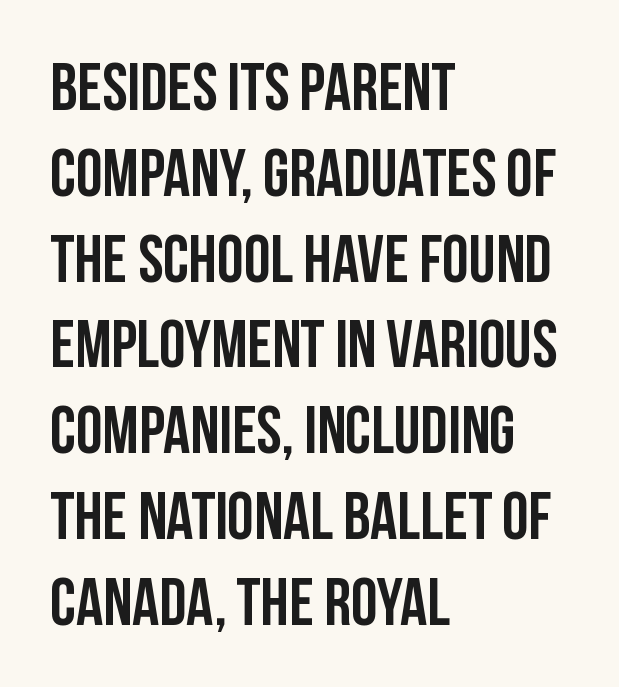
{"serif": "no", "italic": "no", "width": "condensed", "stroke_contrast": "low", "x_height": "large", "monospaced": "no", "underline": "no", "align": "left", "line_spacing": "normal", "line_spacing_ratio": 1.28, "letter_spacing": "normal", "letter_spacing_em": 0.0, "glyph_px": 67}
